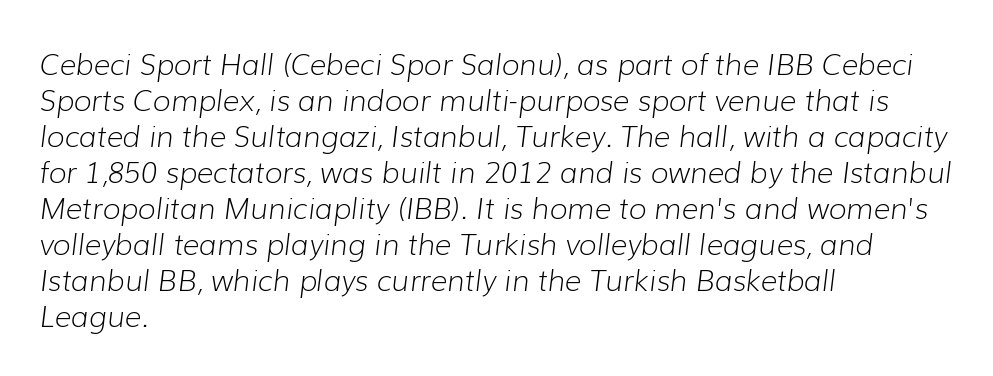
The baseline area is clear. Short note: letters normally spaced. The strokes are not fattened; the text isn't bold. Horizontal alignment here is leftward, the default for most running prose. The passage shown is typed in a proportional face where columns would drift. This is oblique type, the kind used for emphasis or titles.
